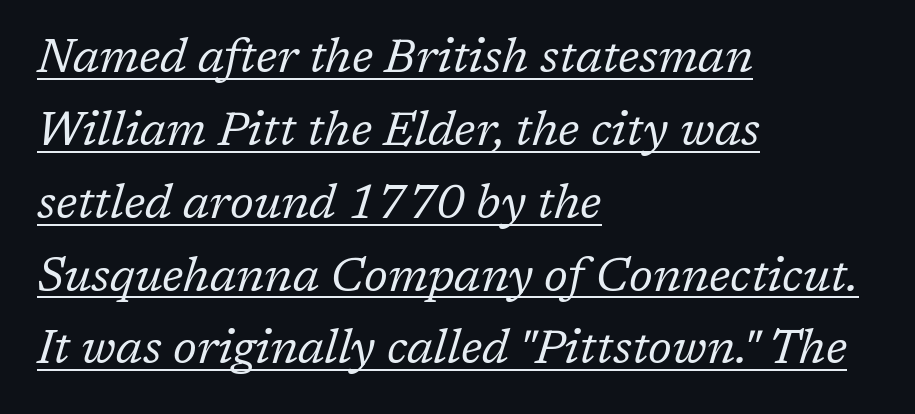
The image shows 47 px regular-weight serif type, italic (leaning right); set left-aligned, normal line spacing (1.55x), normal letter spacing, underlined; low stroke contrast and a medium x-height.
